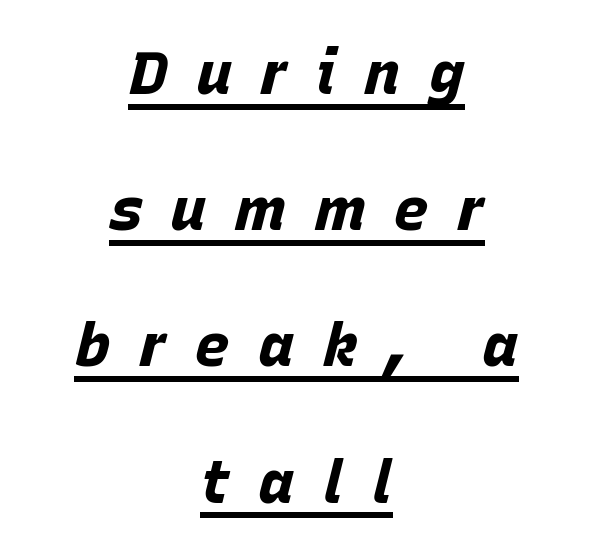
{"italic": "yes", "lean": "right", "slant_degrees": 15, "bold": "yes", "weight": "bold", "width": "normal", "stroke_contrast": "low", "x_height": "large", "monospaced": "no", "underline": "yes", "align": "center", "line_spacing": "loose", "line_spacing_ratio": 2.27, "letter_spacing": "wide", "letter_spacing_em": 0.47, "glyph_px": 60}
